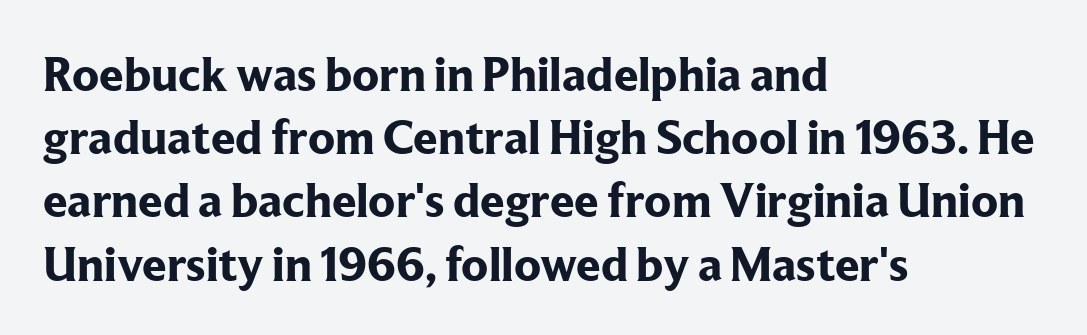
The letters carry serifs — small finishing strokes at the ends of their stems. You'd pick this weight for a headline — it's a proper bold. If you measured baseline to baseline, you'd find a middling distance. Tall strokes in this sample are plumb rather than angled. Short note: letters normally spaced. The rendering anchors every line to the left-hand side.
